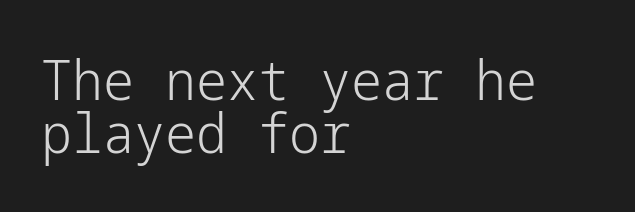
The image shows 55 px light sans-serif type, upright; set left-aligned, tight line spacing (0.97x), normal letter spacing, not underlined; low stroke contrast and a medium x-height.
